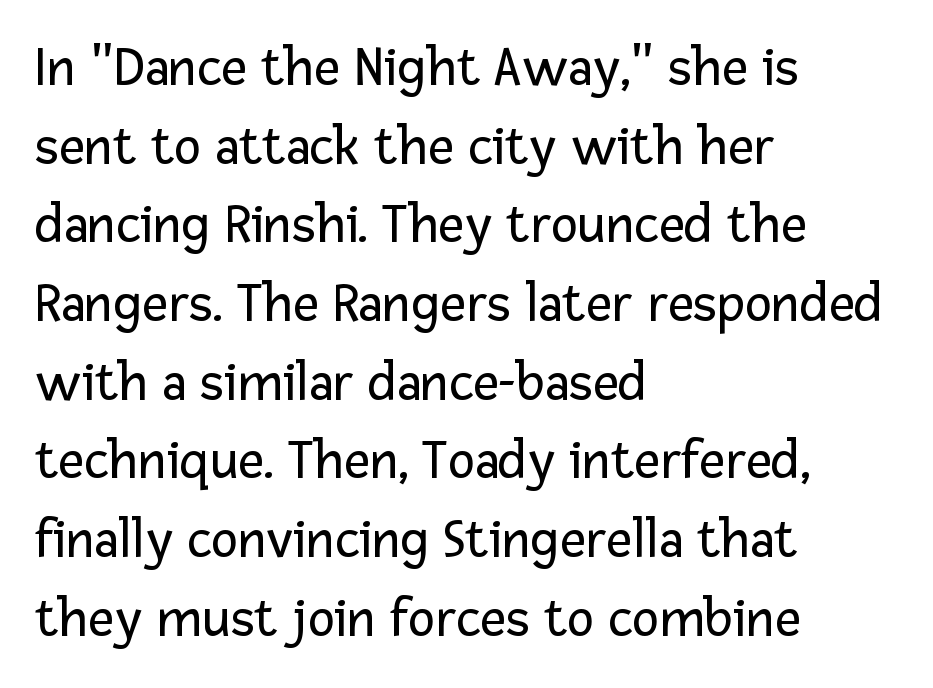
The image shows 57 px regular-weight sans-serif type, upright; set left-aligned, normal line spacing (1.38x), normal letter spacing, not underlined; low stroke contrast and a medium x-height.
